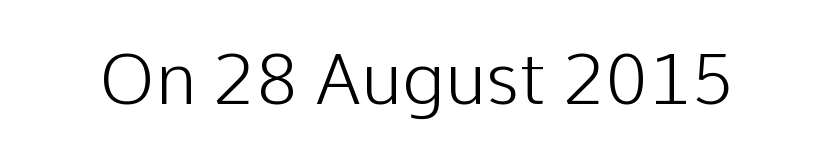
Q: Is the text bold? A: No.
Q: Is the text italic (slanted)? A: No, it is upright.
Q: Is the typeface a serif or a sans-serif typeface? A: Sans-serif.
Q: Is the text underlined? A: No.
Q: Is the spacing between letters normal or unusually wide? A: Normal.
Q: Width (condensed, normal, or wide)? A: Normal.
Q: Stroke contrast? A: Low.
Q: x-height? A: Medium.
Q: Monospaced? A: No.
